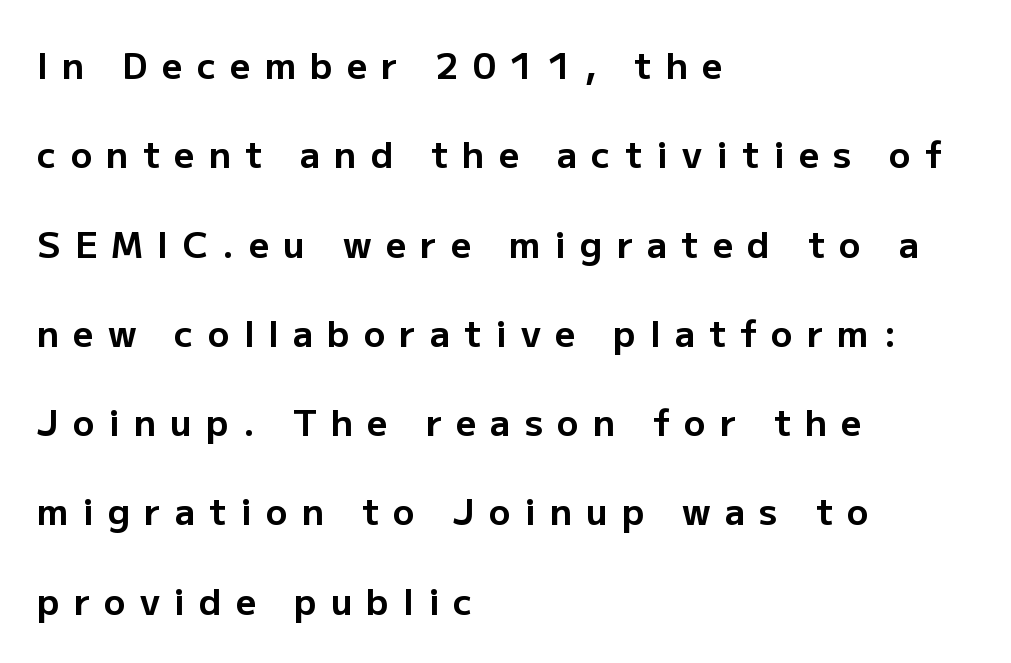
The image shows 36 px bold sans-serif type, upright; set left-aligned, loose line spacing (2.48x), unusually wide letter spacing (+0.39 em), not underlined; low stroke contrast and a medium x-height.
